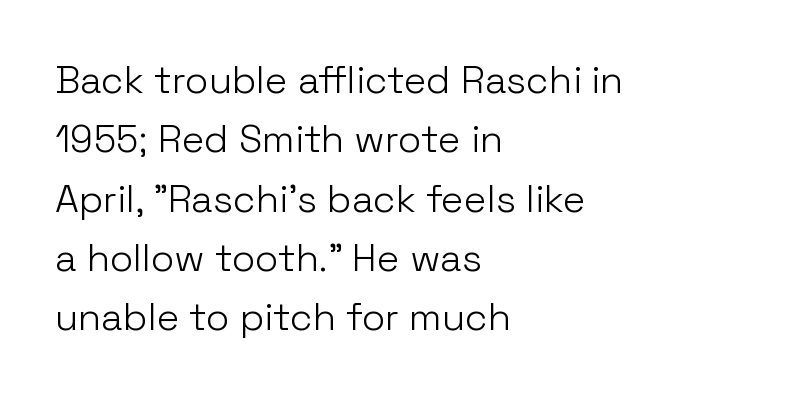
The image shows 38 px light sans-serif type, upright; set left-aligned, normal line spacing (1.56x), normal letter spacing, not underlined; low stroke contrast and a medium x-height.
